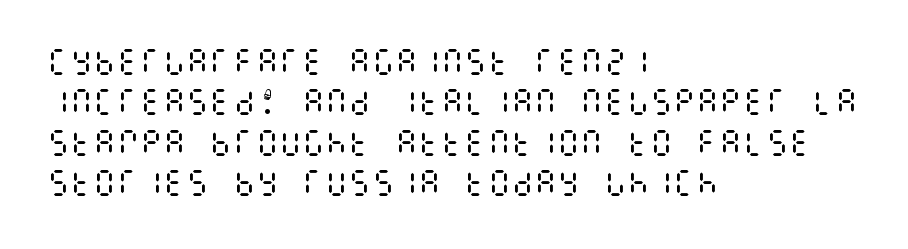
The specimen omits any rule beneath the text block's lines. The line-height multiplier appears to be the usual default. The axis of the letterforms is exactly vertical. Stroke thickness stays within the range of a standard reading face or lighter.
